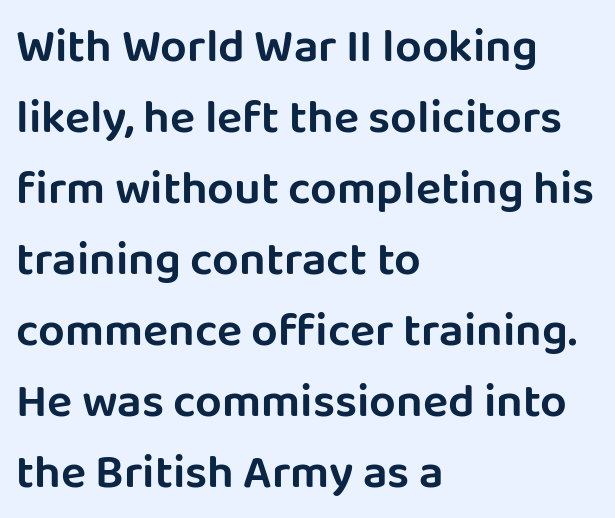
{"serif": "no", "italic": "no", "width": "normal", "stroke_contrast": "low", "x_height": "large", "monospaced": "no", "underline": "no", "align": "left", "line_spacing": "normal", "line_spacing_ratio": 1.51, "letter_spacing": "normal", "letter_spacing_em": 0.0, "glyph_px": 47}
